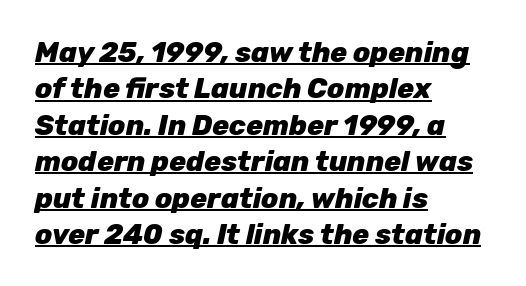
The image shows 28 px heavy type, italic (leaning right); set left-aligned, normal line spacing (1.3x), normal letter spacing, underlined; low stroke contrast and a medium x-height.
